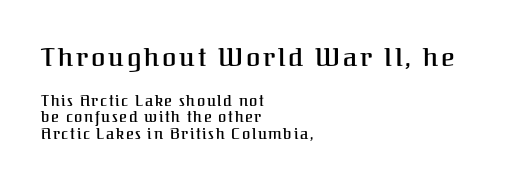
The image shows 26 px text type, upright; set left-aligned, tight line spacing (1.11x), not underlined; the first (top) block is 1.73x larger.
